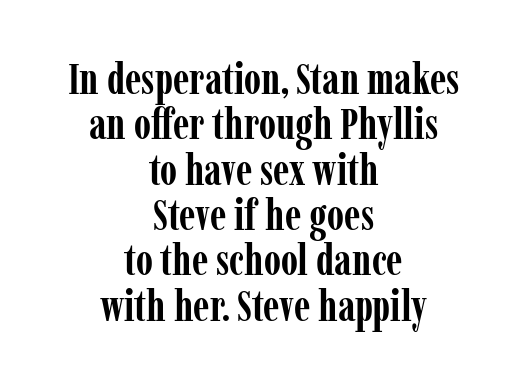
Designer's note — italics off, roman on. Vertical spacing — tight. The characters display serif detailing at their extremities. If you folded the block vertically in half, each line would mirror itself in length.
